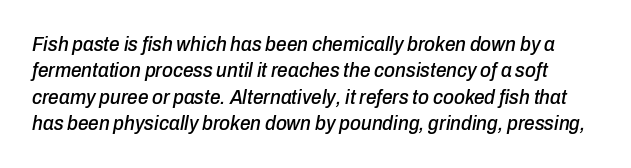
{"italic": "yes", "lean": "right", "slant_degrees": 10, "underline": "no", "line_spacing": "normal", "line_spacing_ratio": 1.26, "letter_spacing": "normal", "letter_spacing_em": 0.0, "glyph_px": 21}
